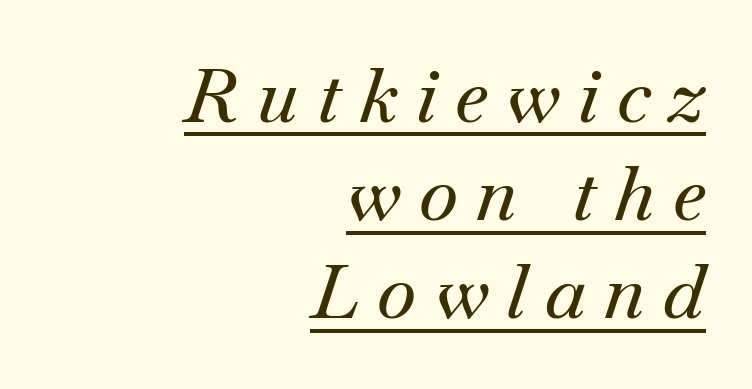
{"serif": "yes", "italic": "yes", "lean": "right", "slant_degrees": 18, "width": "normal", "stroke_contrast": "medium", "x_height": "small", "monospaced": "no", "underline": "yes", "align": "right", "line_spacing": "normal", "line_spacing_ratio": 1.31, "letter_spacing": "wide", "letter_spacing_em": 0.24, "glyph_px": 75}
